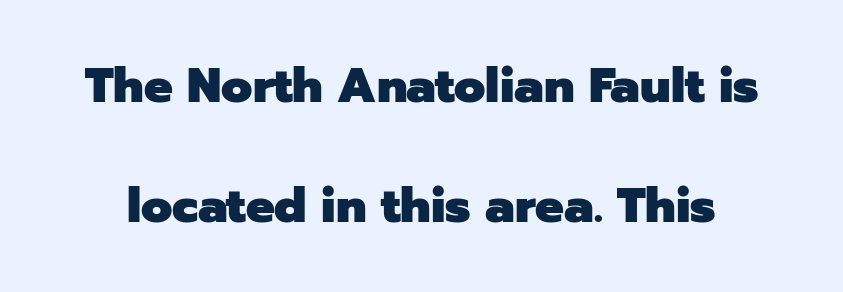
{"serif": "no", "italic": "no", "bold": "yes", "weight": "heavy", "width": "normal", "stroke_contrast": "low", "x_height": "medium", "monospaced": "no", "underline": "no", "line_spacing": "loose", "line_spacing_ratio": 2.49, "letter_spacing": "normal", "letter_spacing_em": 0.0, "glyph_px": 48}
